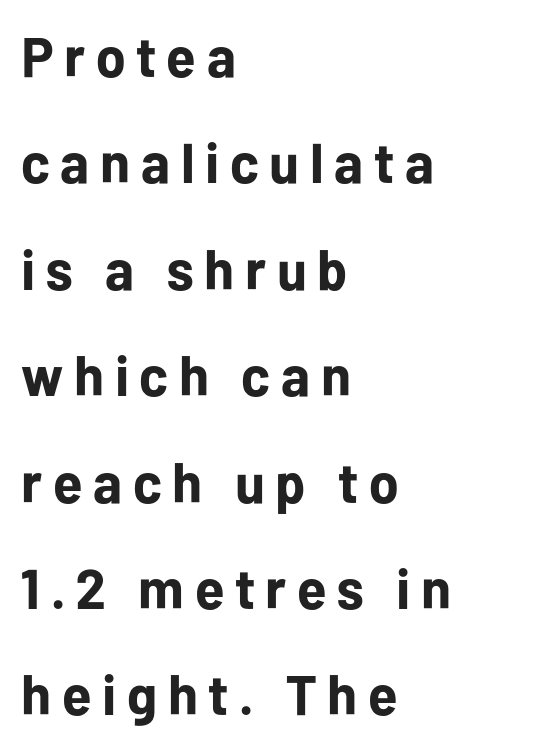
The passage shown is typed in a proportional face where columns would drift. Examine the stroke ends and you'll find no serifs. One-word summary of the alignment: left. The passage shown stacks its lines with a broad gap. Underline: absent. The typesetting leans heavy: a genuine bold.
